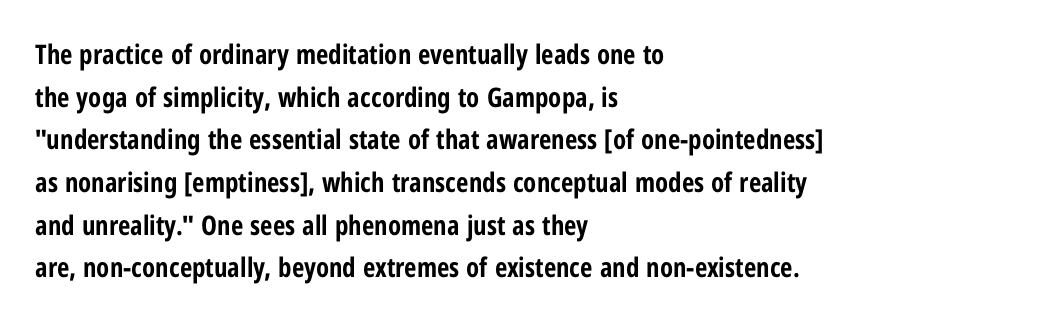
{"italic": "no", "bold": "yes", "underline": "no", "align": "left", "line_spacing": "normal", "line_spacing_ratio": 1.58, "letter_spacing": "normal", "letter_spacing_em": 0.0, "glyph_px": 27}
